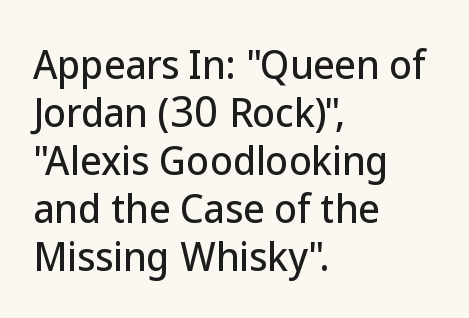
The leading is moderate, giving the passage an even texture. Look at the bottom of the vertical strokes: they stop flat, with no serifs. A roman cut, with each character standing at attention. Here the designer chose a conventional face with non-uniform glyph widths.
